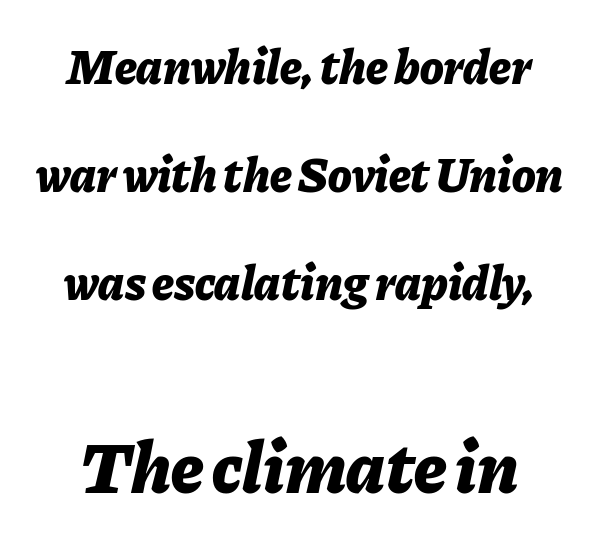
The image shows 73 px bold type, italic (leaning right); set loose line spacing (2.2x), normal letter spacing, not underlined; the second (bottom) block is 1.49x larger; low stroke contrast and a medium x-height.
